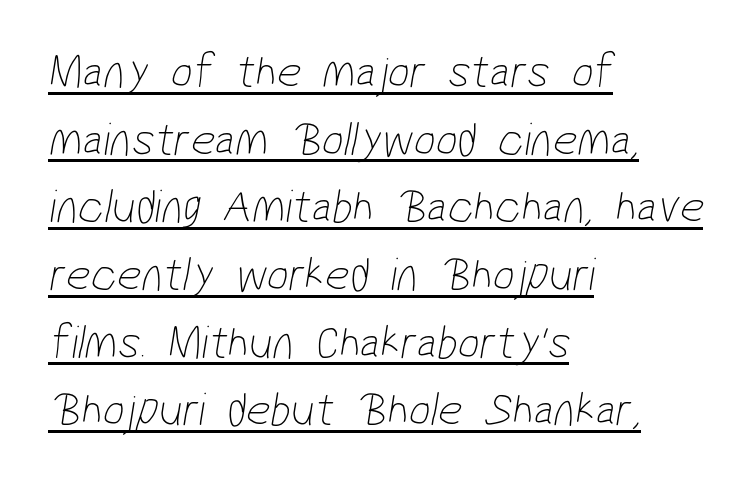
Between one letter and the next there's only the usual sliver of space. Do the characters align in a grid? No, the font is proportional. The vertical gap from one line to the next is medium. Are there feet on the stems? There aren't — it's a sans.
